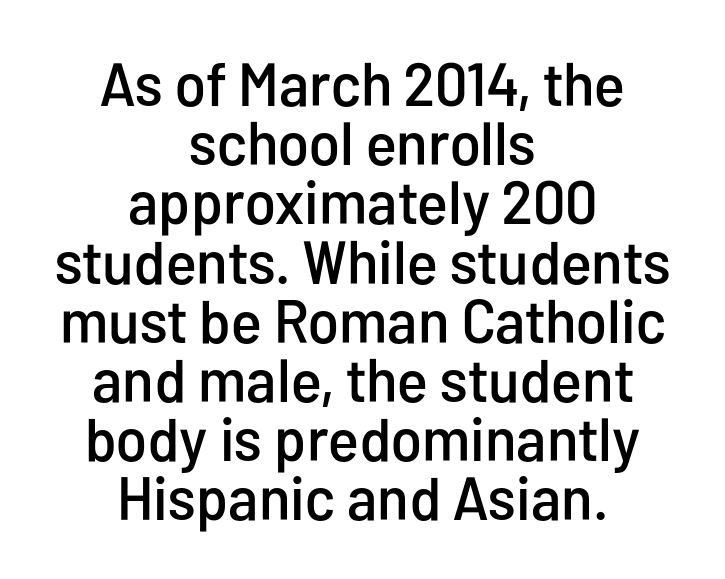
Looks like regular typesetting: each glyph gets only the width it needs. Caption: standard tracking, unaltered. Is this a sans? Yes — the strokes have no serifs. Cramped leading. Nope, not italic — everything's standing straight. If you folded the block vertically in half, each line would mirror itself in length.
